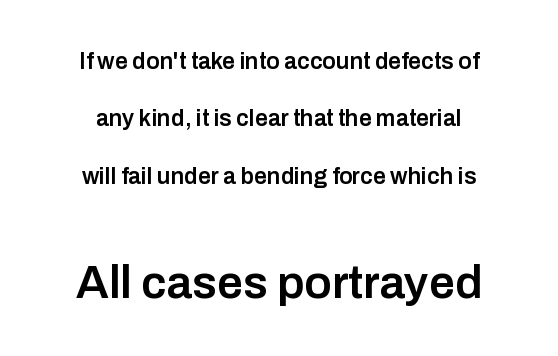
Descender tails drop into unmarked territory. The rendering uses a semibold face; strokes are thickened but not to full bold. Look at the bottom of the vertical strokes: they stop flat, with no serifs. If you drew a line through each stem, it would be perfectly vertical.
